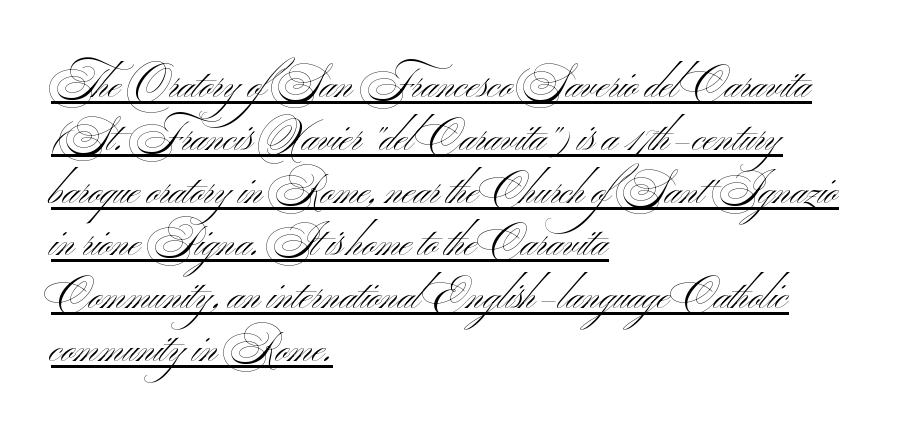
Q: Is the text bold? A: No.
Q: Is the text italic (slanted)? A: Yes.
Q: Is the typeface a serif or a sans-serif typeface? A: Sans-serif.
Q: Is the text underlined? A: Yes.
Q: How is the paragraph aligned? A: Left-aligned.
Q: Is the spacing between letters normal or unusually wide? A: Normal.
Q: Is the spacing between lines tight, normal or loose? A: Normal.
Q: Width (condensed, normal, or wide)? A: Wide.
Q: Stroke contrast? A: Medium.
Q: x-height? A: Small.
Q: Monospaced? A: No.
